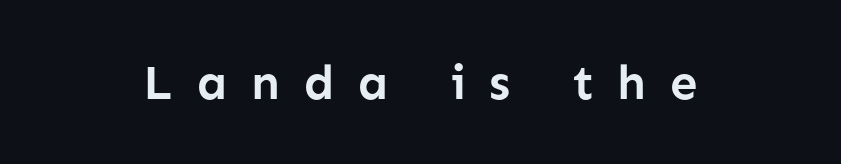
{"serif": "no", "italic": "no", "bold": "yes", "weight": "semibold", "width": "normal", "stroke_contrast": "low", "x_height": "medium", "monospaced": "no", "underline": "no", "letter_spacing": "wide", "letter_spacing_em": 0.48, "glyph_px": 49}
